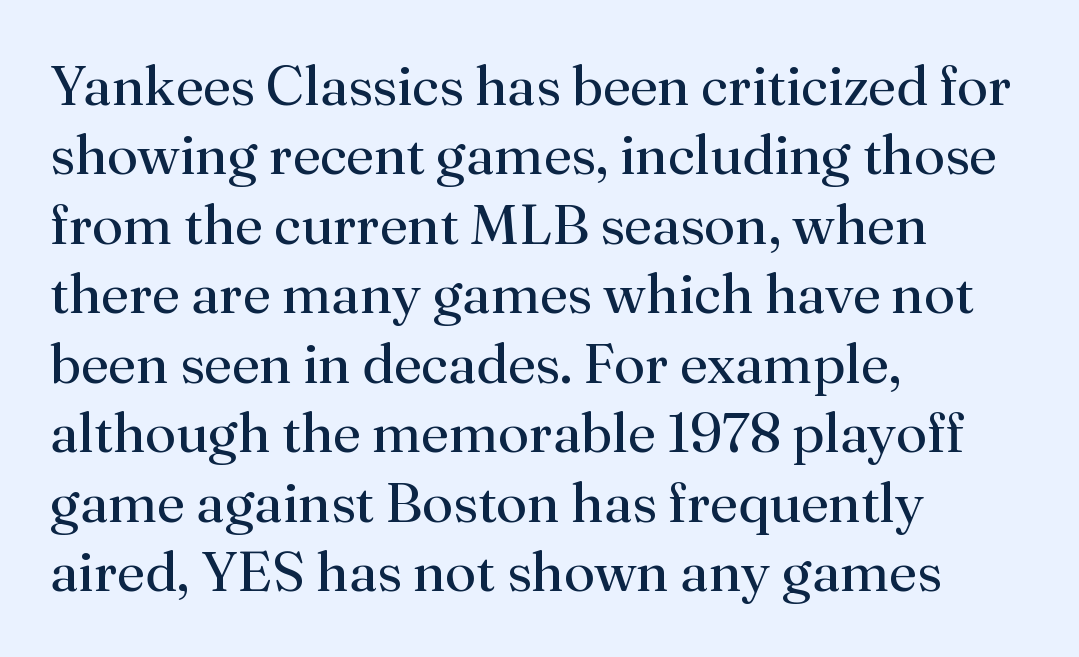
Q: Is the text bold? A: No.
Q: Is the text italic (slanted)? A: No, it is upright.
Q: Is the typeface a serif or a sans-serif typeface? A: Serif.
Q: Is the text underlined? A: No.
Q: How is the paragraph aligned? A: Left-aligned.
Q: Is the spacing between letters normal or unusually wide? A: Normal.
Q: Width (condensed, normal, or wide)? A: Normal.
Q: Stroke contrast? A: Medium.
Q: x-height? A: Small.
Q: Monospaced? A: No.
